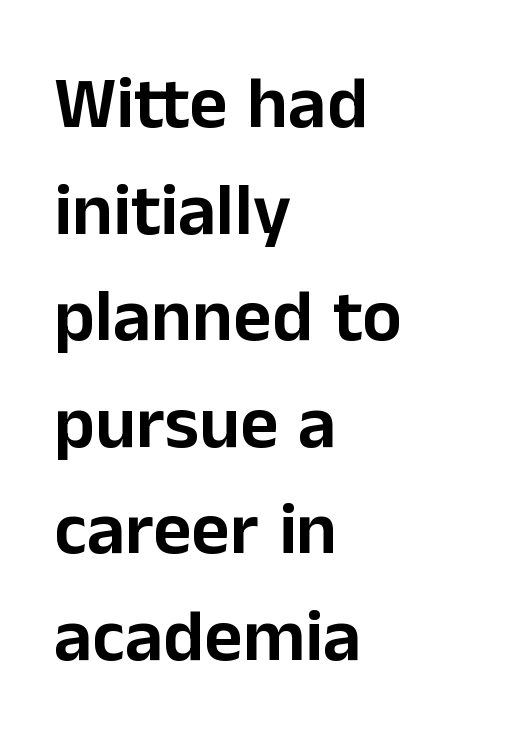
The line texture is even and compact thanks to regular tracking. Upright lettering throughout. The designer left line spacing at the default. Typeset ragged right — the left edge is the straight one. The typeface chosen for these lines omits serifs. Beneath every word, the page is bare.
